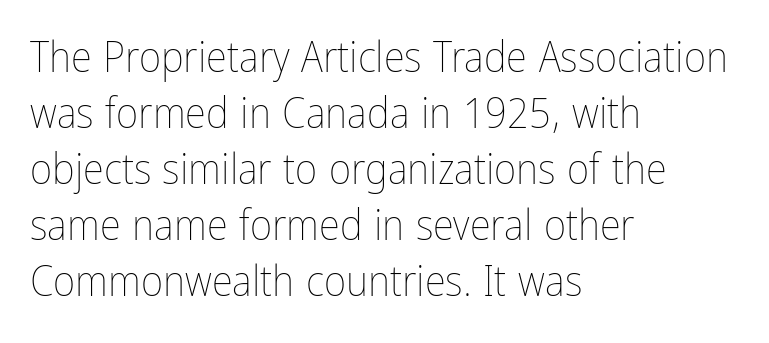
Q: Is the text bold? A: No.
Q: Is the text italic (slanted)? A: No, it is upright.
Q: Is the text underlined? A: No.
Q: How is the paragraph aligned? A: Left-aligned.
Q: Is the spacing between letters normal or unusually wide? A: Normal.
Q: Is the spacing between lines tight, normal or loose? A: Normal.
Q: Width (condensed, normal, or wide)? A: Condensed.
Q: Stroke contrast? A: Low.
Q: x-height? A: Medium.
Q: Monospaced? A: No.
